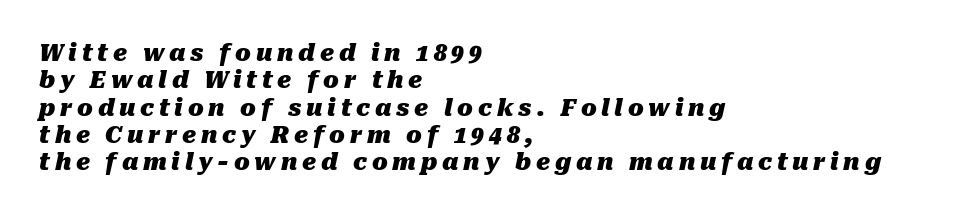
{"italic": "yes", "lean": "right", "slant_degrees": 10, "bold": "yes", "underline": "no", "align": "left", "line_spacing_ratio": 1.19, "letter_spacing": "wide", "letter_spacing_em": 0.21, "glyph_px": 23}
